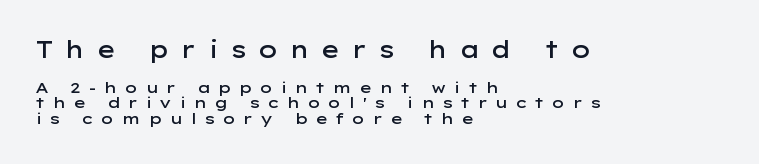
{"italic": "no", "bold": "semi", "underline": "no", "align": "left", "line_spacing": "tight", "line_spacing_ratio": 1.05, "letter_spacing": "wide", "letter_spacing_em": 0.46, "larger_block": "first", "size_ratio": 1.53, "glyph_px": 23}
